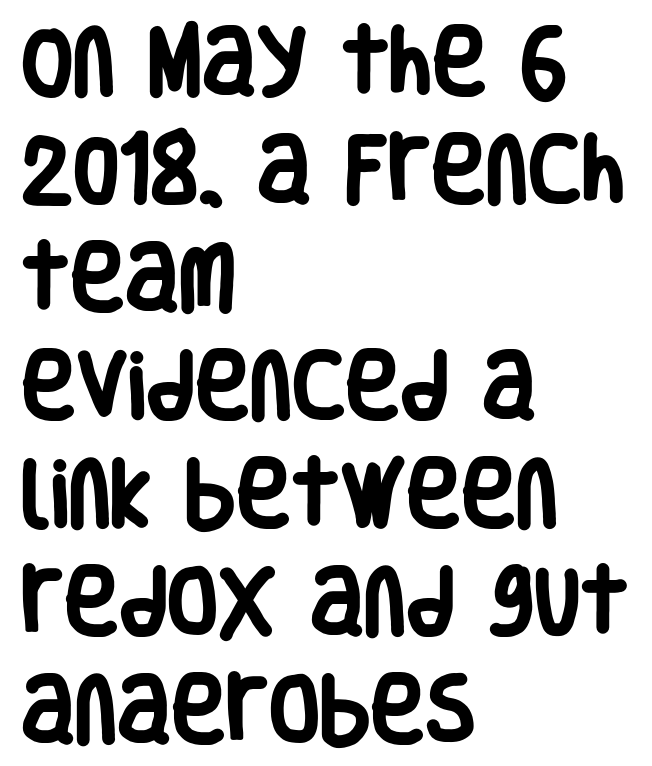
Every row of glyphs begins at an identical x-position on the left. Heft: maximum for text — a bold. Looks like regular typesetting: each glyph gets only the width it needs. Regular leading. Letters rest on an invisible, unmarked baseline. Notice how the stems are strictly vertical — no italics here.
